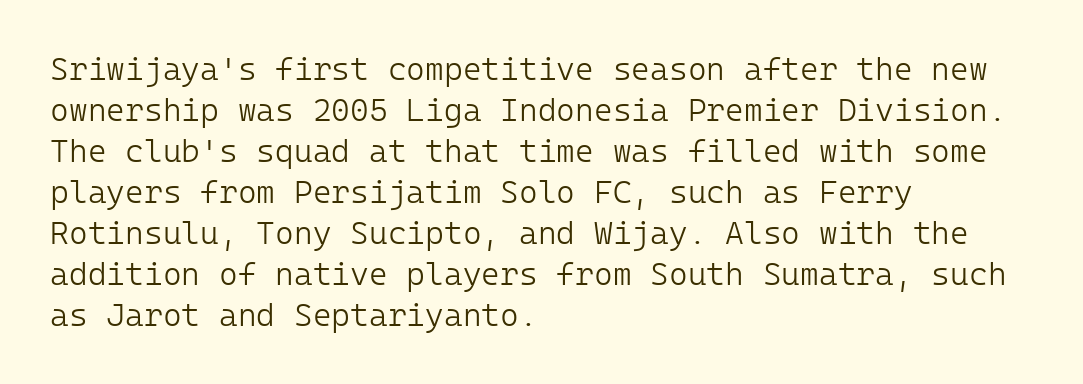
Q: Is the text bold? A: No.
Q: Is the text italic (slanted)? A: No, it is upright.
Q: Is the typeface a serif or a sans-serif typeface? A: Sans-serif.
Q: Is the text underlined? A: No.
Q: How is the paragraph aligned? A: Left-aligned.
Q: Is the spacing between letters normal or unusually wide? A: Normal.
Q: Is the spacing between lines tight, normal or loose? A: Normal.
Q: Width (condensed, normal, or wide)? A: Normal.
Q: Stroke contrast? A: Low.
Q: x-height? A: Medium.
